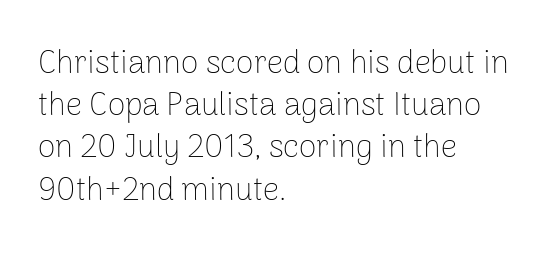
A clean baseline with only descenders dipping below it. Regarding serifs, this sample does without them. Proportional: the letters do not fall into vertical columns. The letterforms sit at book weight or below.
